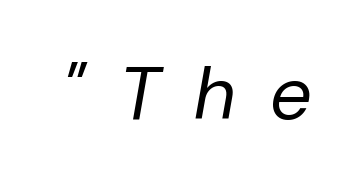
The image shows 74 px regular-weight type, italic (leaning right); set unusually wide letter spacing (+0.49 em), not underlined; low stroke contrast and a medium x-height.
